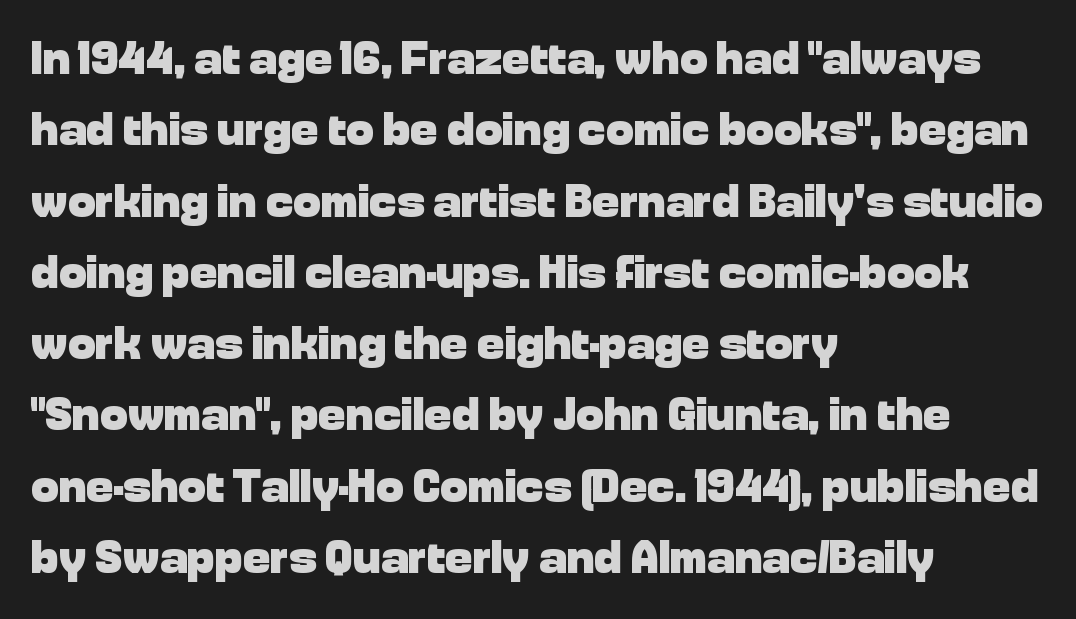
Q: Is the text bold? A: Yes.
Q: Is the text italic (slanted)? A: No, it is upright.
Q: Is the typeface a serif or a sans-serif typeface? A: Sans-serif.
Q: Is the text underlined? A: No.
Q: How is the paragraph aligned? A: Left-aligned.
Q: Is the spacing between letters normal or unusually wide? A: Normal.
Q: Is the spacing between lines tight, normal or loose? A: Normal.
Q: Width (condensed, normal, or wide)? A: Normal.
Q: Stroke contrast? A: Low.
Q: x-height? A: Medium.
Q: Monospaced? A: No.
